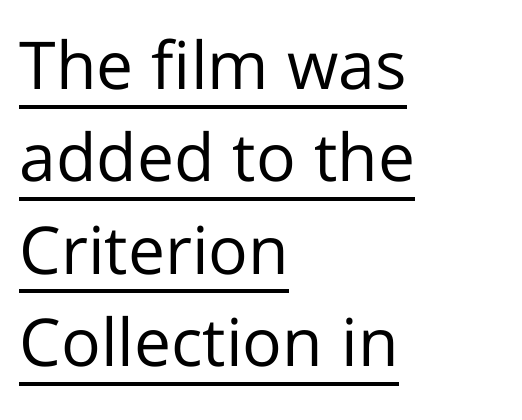
Q: Is the text bold? A: No.
Q: Is the text italic (slanted)? A: No, it is upright.
Q: Is the typeface a serif or a sans-serif typeface? A: Sans-serif.
Q: Is the text underlined? A: Yes.
Q: How is the paragraph aligned? A: Left-aligned.
Q: Is the spacing between letters normal or unusually wide? A: Normal.
Q: Is the spacing between lines tight, normal or loose? A: Normal.
Q: Width (condensed, normal, or wide)? A: Normal.
Q: Stroke contrast? A: Low.
Q: x-height? A: Medium.
Q: Monospaced? A: No.
